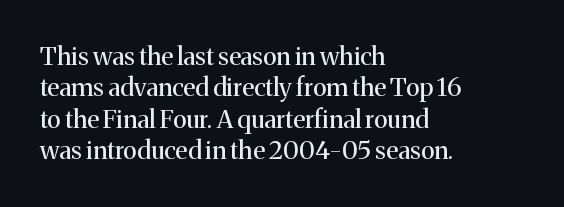
{"italic": "no", "bold": "no", "underline": "no", "align": "left", "line_spacing": "normal", "line_spacing_ratio": 1.26, "letter_spacing": "normal", "letter_spacing_em": 0.0, "glyph_px": 25}
